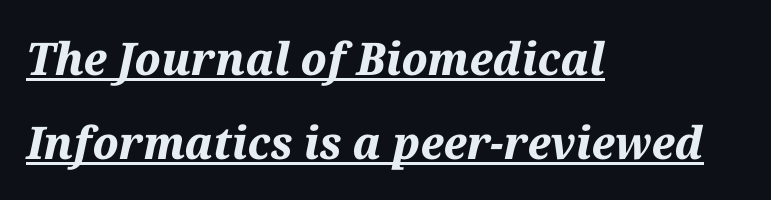
The image shows 45 px bold type, italic (leaning right); set left-aligned, line spacing 1.87x, normal letter spacing, underlined; medium stroke contrast and a medium x-height.
